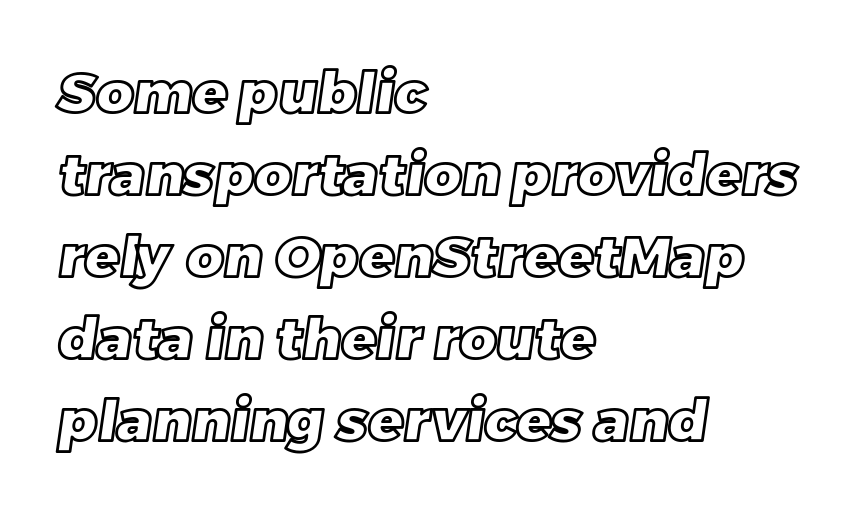
Notice how descenders clear the ascenders below comfortably — that's standard leading. Note the varied advance widths — an 'i' is clearly narrower than an 'm'. Default kerning and tracking; the words read as compact shapes. Left-aligned paragraph, ragged on the right. The foot of each line stays bare and open.
